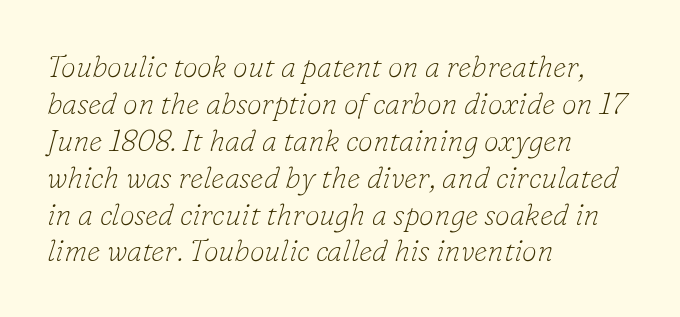
The image shows 30 px thin serif type, italic (leaning right); set left-aligned, line spacing 1.23x, normal letter spacing, not underlined; low stroke contrast and a small x-height.
